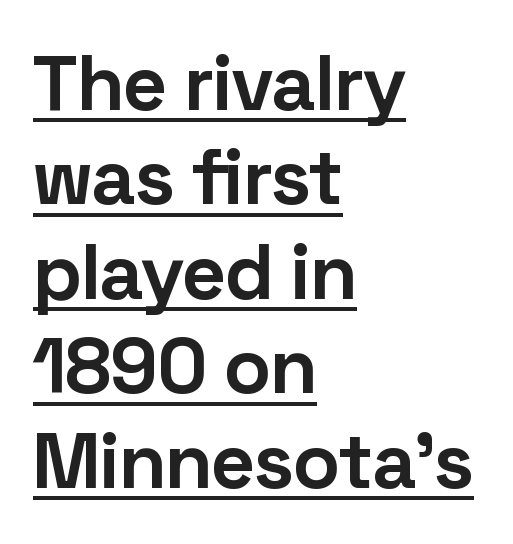
The lettering is marked with a stroke running underneath it. All the whitespace from short lines collects on the right. It's the straight-up-and-down kind of type. The strokes are fattened all the way to bold. The face used here is proportionally spaced, like ordinary book or web type.
